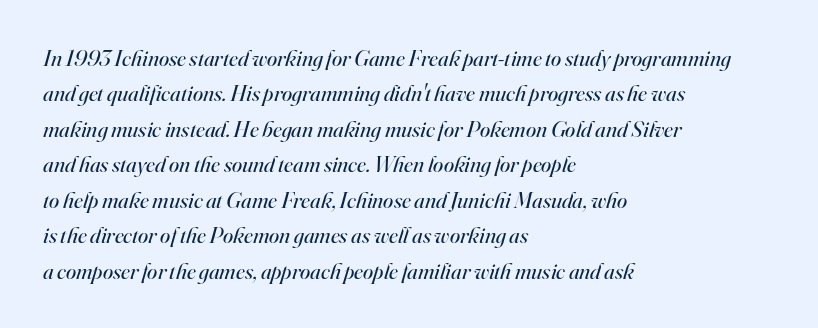
Q: Is the text bold? A: No.
Q: Is the text italic (slanted)? A: Yes, it leans right by about 16 degrees.
Q: Is the text underlined? A: No.
Q: How is the paragraph aligned? A: Left-aligned.
Q: Is the spacing between letters normal or unusually wide? A: Normal.
Q: Is the spacing between lines tight, normal or loose? A: Normal.
